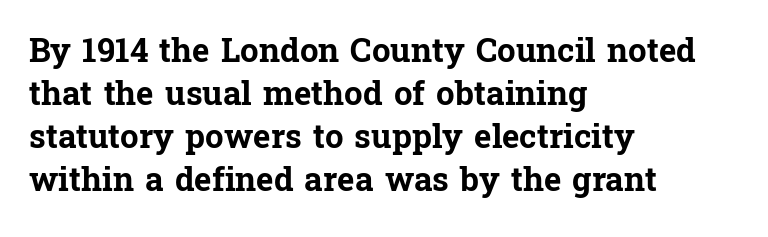
Q: Is the text bold? A: Yes.
Q: Is the text italic (slanted)? A: No, it is upright.
Q: Is the typeface a serif or a sans-serif typeface? A: Serif.
Q: Is the text underlined? A: No.
Q: How is the paragraph aligned? A: Left-aligned.
Q: Is the spacing between letters normal or unusually wide? A: Normal.
Q: Is the spacing between lines tight, normal or loose? A: Normal.
Q: Width (condensed, normal, or wide)? A: Normal.
Q: Stroke contrast? A: Low.
Q: x-height? A: Medium.
Q: Monospaced? A: No.
